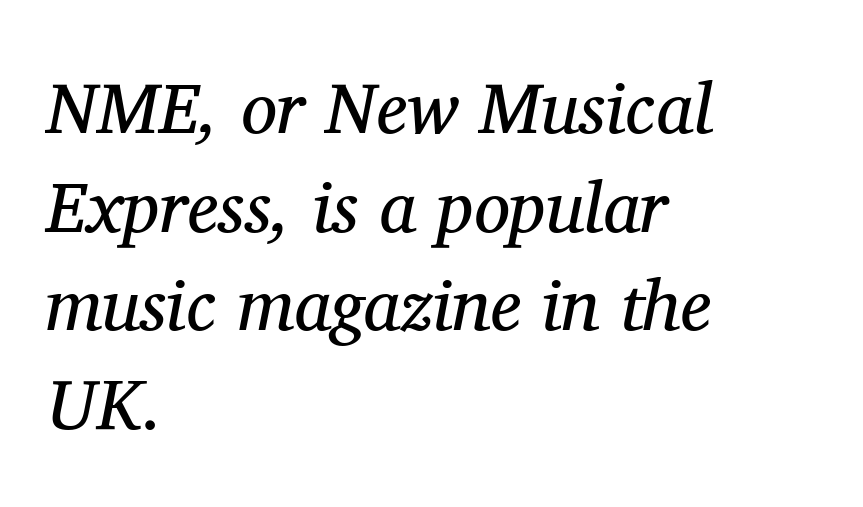
Short note: letters normally spaced. Are there feet on the stems? There are — it's a serif. Is this a fixed-width face? No — the glyphs have proportional, varying widths. Letters have the restrained weight of plain body copy at most. In terms of posture, this sample is oblique.
